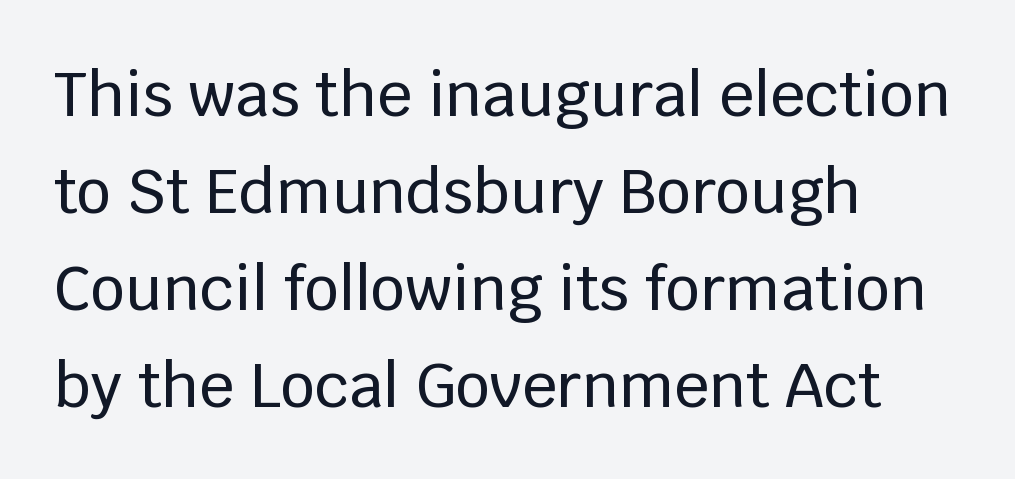
{"serif": "no", "italic": "no", "width": "normal", "stroke_contrast": "low", "x_height": "large", "monospaced": "no", "underline": "no", "align": "left", "line_spacing": "normal", "line_spacing_ratio": 1.59, "letter_spacing": "normal", "letter_spacing_em": 0.0, "glyph_px": 61}
